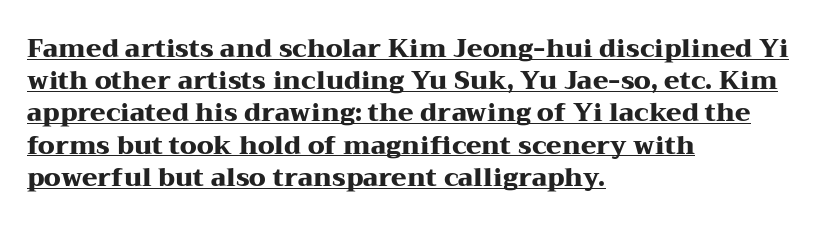
The image shows 25 px bold type, upright; set left-aligned, normal line spacing (1.29x), normal letter spacing, underlined.
